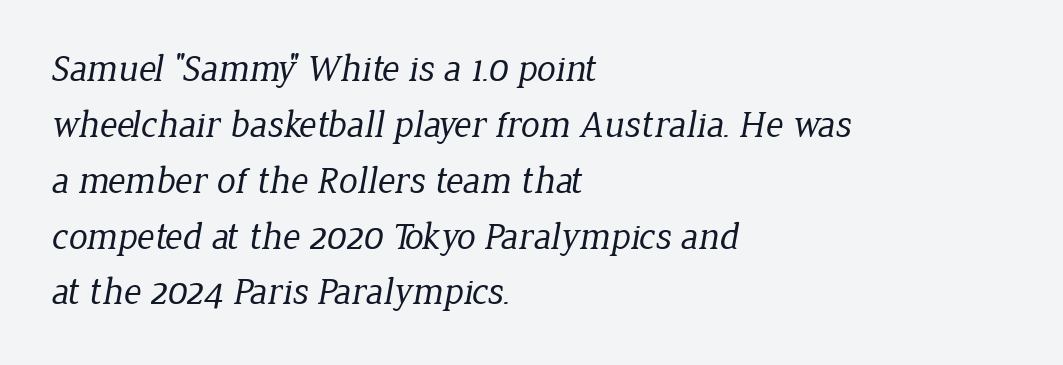
{"serif": "yes", "bold": "no", "weight": "regular", "width": "normal", "stroke_contrast": "low", "x_height": "medium", "monospaced": "no", "underline": "no", "align": "left", "line_spacing": "normal", "line_spacing_ratio": 1.47, "letter_spacing": "normal", "letter_spacing_em": 0.0, "glyph_px": 38}
